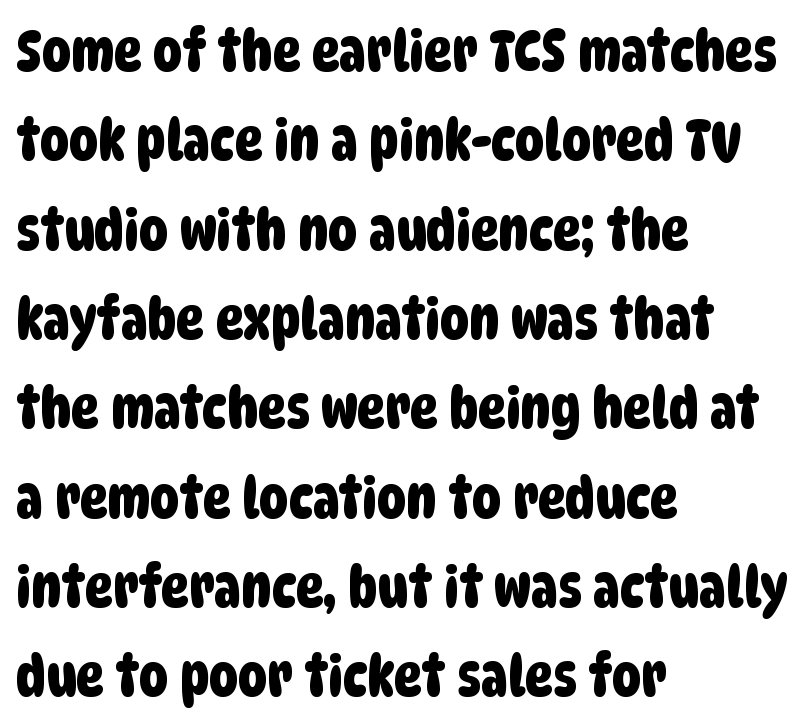
The image shows 58 px condensed sans-serif type; set left-aligned, normal line spacing (1.54x), normal letter spacing, not underlined; low stroke contrast and a large x-height.
